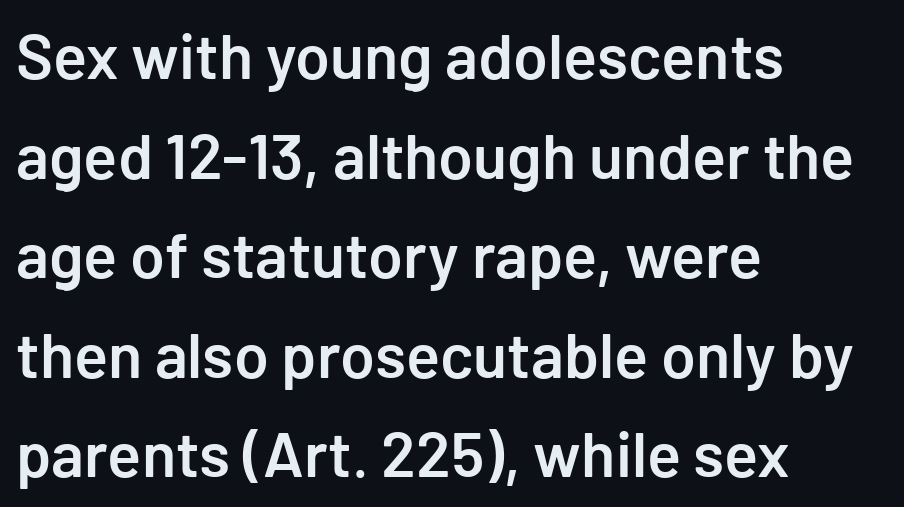
{"serif": "no", "italic": "no", "bold": "semi", "weight": "semibold", "width": "normal", "stroke_contrast": "low", "x_height": "medium", "underline": "no", "align": "left", "line_spacing": "normal", "line_spacing_ratio": 1.58, "letter_spacing": "normal", "letter_spacing_em": 0.0, "glyph_px": 63}
